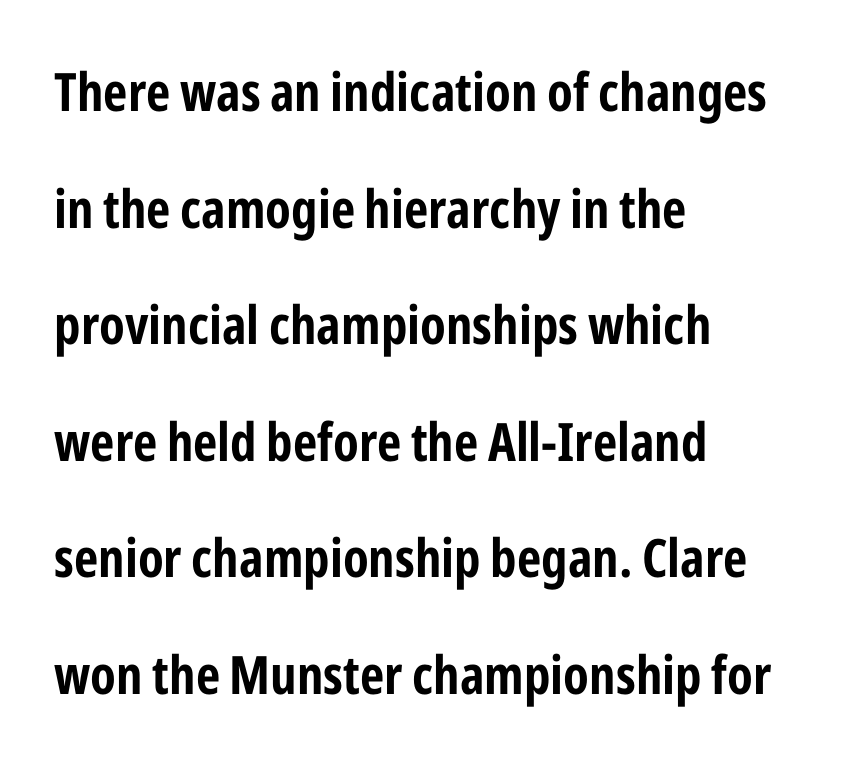
The image shows 53 px bold, condensed sans-serif type, upright; set left-aligned, loose line spacing (2.2x), normal letter spacing, not underlined; low stroke contrast and a medium x-height.
